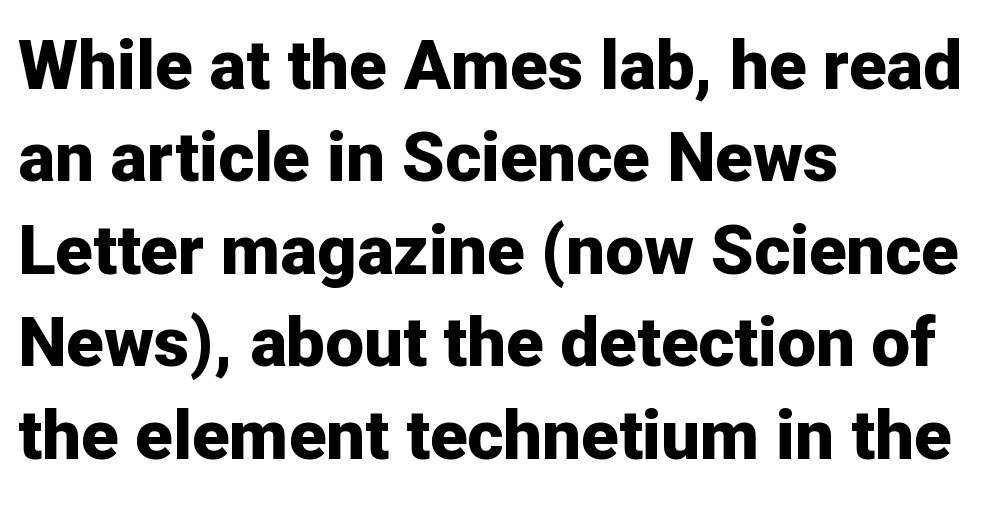
The image shows 69 px bold sans-serif type, upright; set left-aligned, normal line spacing (1.34x), normal letter spacing, not underlined; low stroke contrast and a medium x-height.
